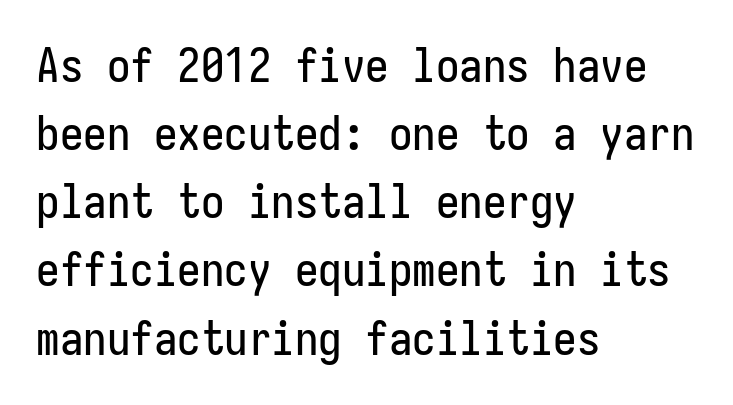
{"serif": "no", "italic": "no", "width": "condensed", "stroke_contrast": "low", "x_height": "medium", "underline": "no", "align": "left", "line_spacing": "normal", "line_spacing_ratio": 1.45, "letter_spacing": "normal", "letter_spacing_em": 0.0, "glyph_px": 47}
